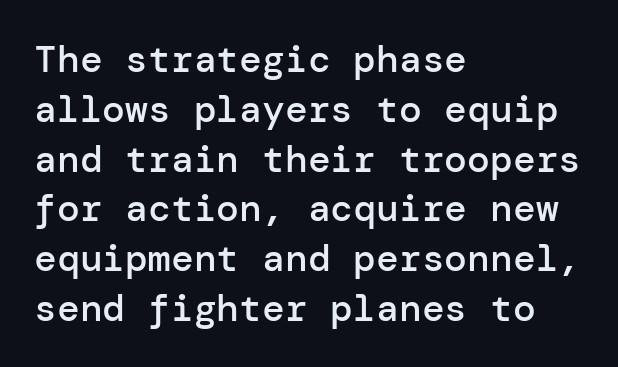
Has an underline been added? It has not. On the weight axis this lands at semibold, roughly 600. In terms of posture, this sample is upright. Line spacing here is normal. Is the letter spacing exaggerated? No — it looks like the ordinary default. A student would call this left alignment; a typographer would say flush left, rag right.
